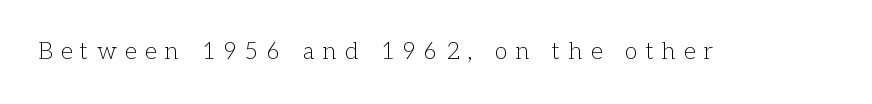
The image shows 23 px text type, upright; set unusually wide letter spacing (+0.37 em), not underlined.
